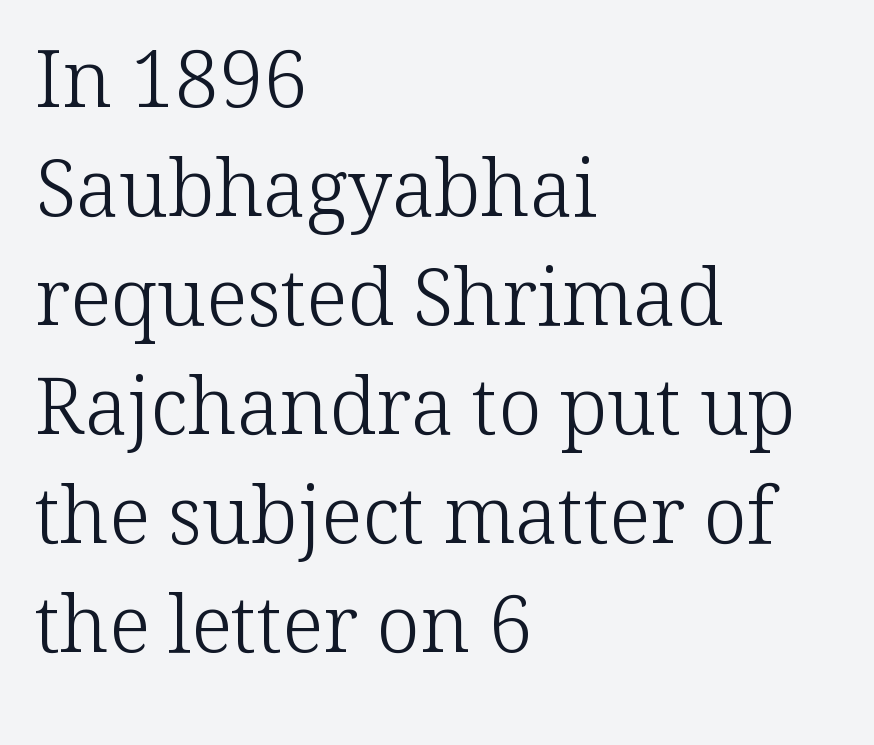
The image shows 79 px light serif type, upright; set left-aligned, normal line spacing (1.38x), normal letter spacing, not underlined; low stroke contrast and a medium x-height.
